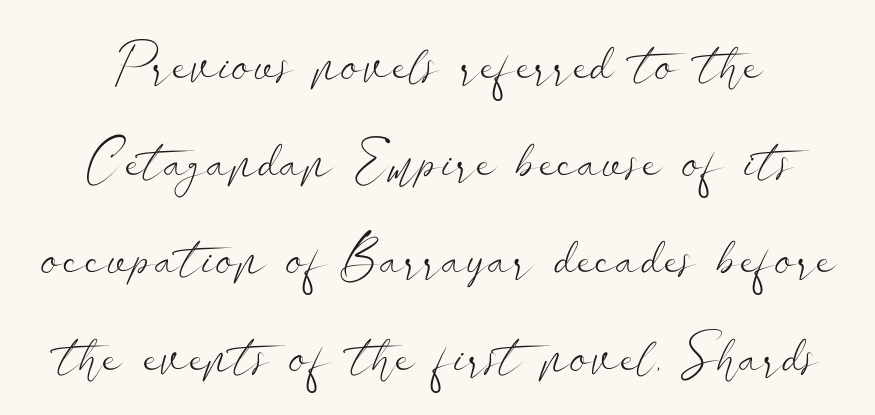
The font family rendered here belongs to the sans-serif group. Descender tails drop into unmarked territory. The font sits on the lighter half of the weight spectrum, regular included. Proportional: the letters do not fall into vertical columns. This sample uses plain, unmodified letter spacing.
